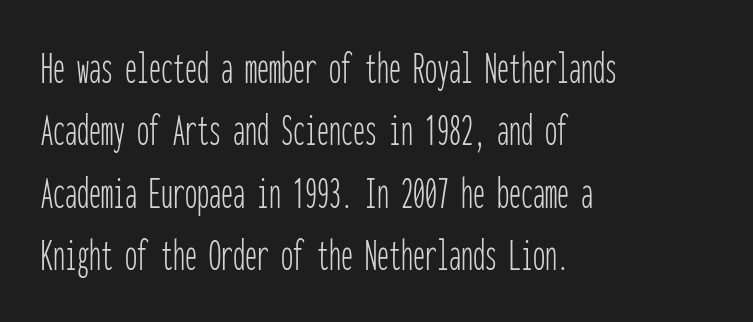
{"serif": "no", "italic": "no", "bold": "no", "weight": "thin", "width": "condensed", "stroke_contrast": "low", "x_height": "medium", "monospaced": "yes", "underline": "no", "align": "left", "line_spacing": "normal", "line_spacing_ratio": 1.3, "letter_spacing": "normal", "letter_spacing_em": 0.0, "glyph_px": 48}
